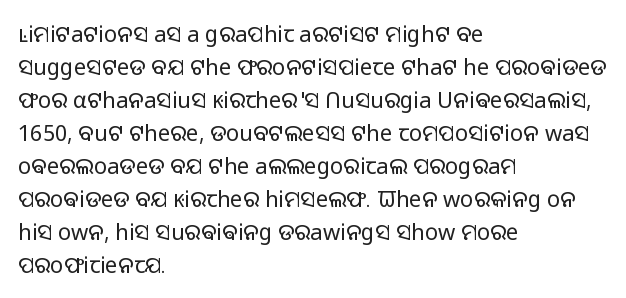
In terms of leading, this rendering sits right in the middle. Quick note: not italic, upright. Stems here are at most as thick as an everyday book face. Letter spacing: default.
